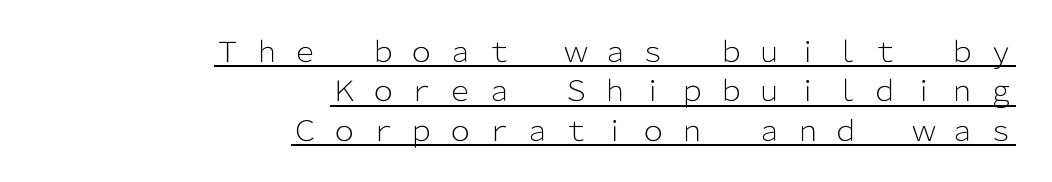
{"serif": "no", "italic": "no", "bold": "no", "weight": "light", "width": "normal", "stroke_contrast": "low", "x_height": "medium", "monospaced": "no", "underline": "yes", "align": "right", "line_spacing": "normal", "line_spacing_ratio": 1.41, "letter_spacing": "wide", "letter_spacing_em": 0.38, "glyph_px": 28}
